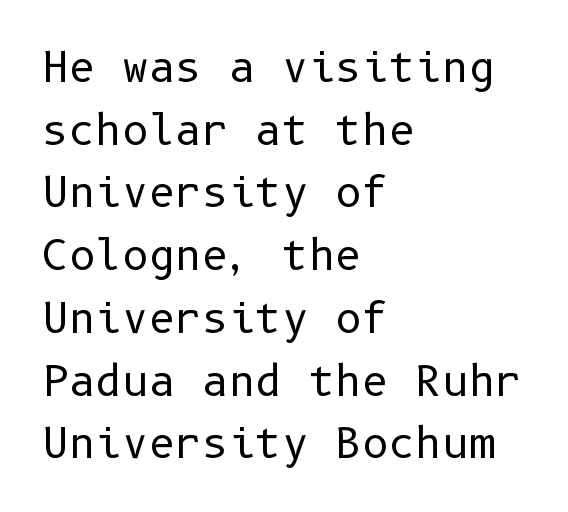
The image shows 41 px regular-weight sans-serif type, upright; set left-aligned, normal line spacing (1.53x), normal letter spacing, not underlined; low stroke contrast and a medium x-height.
